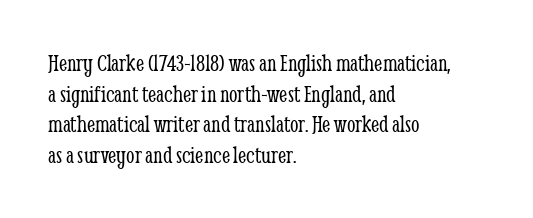
Q: Is the text bold? A: No.
Q: Is the text italic (slanted)? A: No, it is upright.
Q: Is the text underlined? A: No.
Q: How is the paragraph aligned? A: Left-aligned.
Q: Is the spacing between letters normal or unusually wide? A: Normal.
Q: Is the spacing between lines tight, normal or loose? A: Normal.
